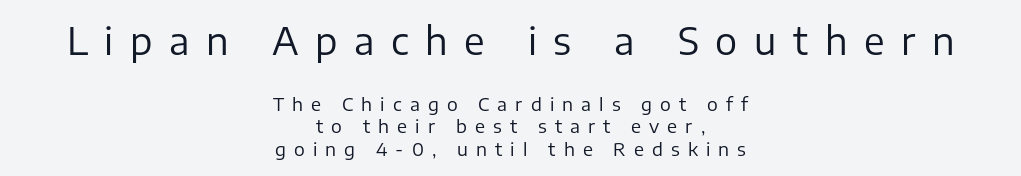
The face used here is a sans, in the tradition of grotesques and geometrics. Alignment: centered. The lettering stays uniformly vertical, giving the passage a roman look. Compared with typical body copy, the letter spacing here is much looser.
